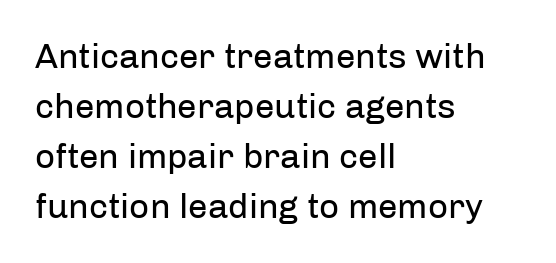
Layout note: lines flush left. It's the straight-up-and-down kind of type. The passage shown is typed in a proportional face where columns would drift. Evenly set lines give the paragraph a standard silhouette.
